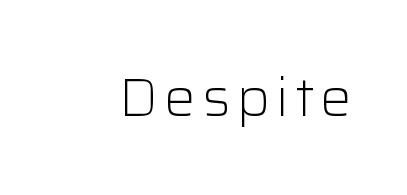
Q: Is the text bold? A: No.
Q: Is the text italic (slanted)? A: No, it is upright.
Q: Is the typeface a serif or a sans-serif typeface? A: Sans-serif.
Q: Is the text underlined? A: No.
Q: Width (condensed, normal, or wide)? A: Normal.
Q: Stroke contrast? A: Low.
Q: x-height? A: Medium.
Q: Monospaced? A: No.
